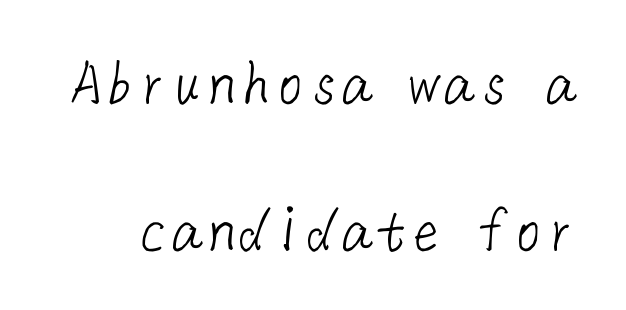
{"serif": "no", "bold": "no", "weight": "light", "width": "normal", "stroke_contrast": "low", "x_height": "medium", "underline": "no", "line_spacing": "loose", "line_spacing_ratio": 2.16, "letter_spacing": "normal", "letter_spacing_em": 0.0, "glyph_px": 68}
